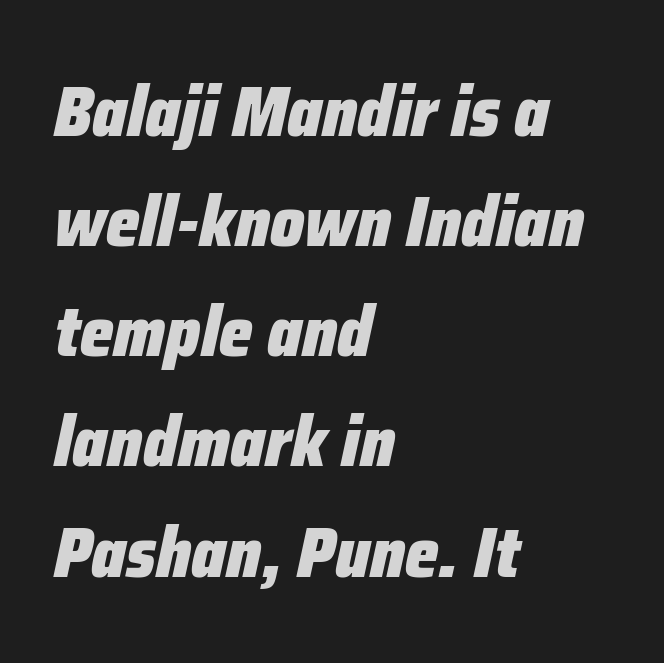
Q: Is the text bold? A: Yes.
Q: Is the text italic (slanted)? A: Yes, it leans right by about 12 degrees.
Q: Is the text underlined? A: No.
Q: How is the paragraph aligned? A: Left-aligned.
Q: Is the spacing between letters normal or unusually wide? A: Normal.
Q: Is the spacing between lines tight, normal or loose? A: Normal.
Q: Width (condensed, normal, or wide)? A: Condensed.
Q: Stroke contrast? A: Low.
Q: x-height? A: Medium.
Q: Monospaced? A: No.
